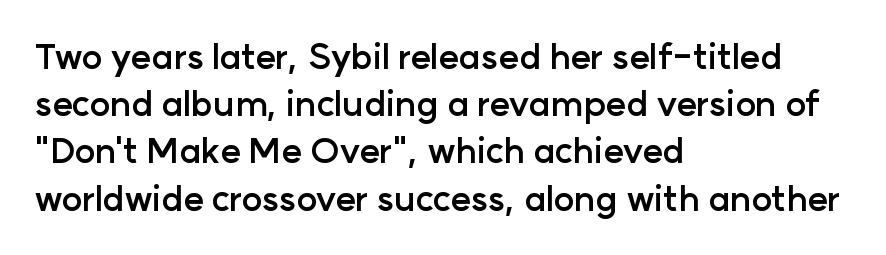
The image shows 35 px semibold sans-serif type, upright; set left-aligned, normal line spacing (1.35x), normal letter spacing, not underlined; low stroke contrast and a medium x-height.
